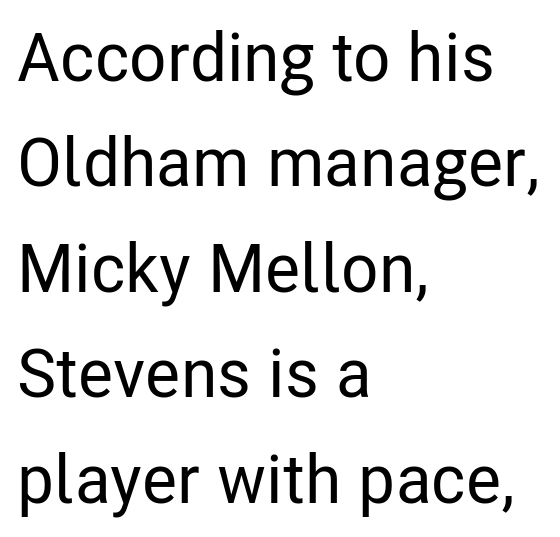
Q: Is the text italic (slanted)? A: No, it is upright.
Q: Is the typeface a serif or a sans-serif typeface? A: Sans-serif.
Q: Is the text underlined? A: No.
Q: How is the paragraph aligned? A: Left-aligned.
Q: Is the spacing between letters normal or unusually wide? A: Normal.
Q: Is the spacing between lines tight, normal or loose? A: Normal.
Q: Width (condensed, normal, or wide)? A: Condensed.
Q: Stroke contrast? A: Low.
Q: x-height? A: Medium.
Q: Monospaced? A: No.
